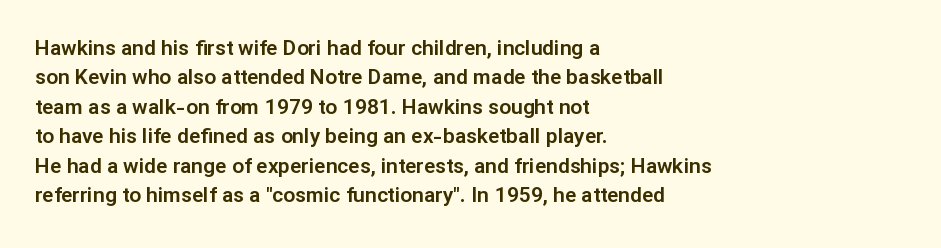
Q: Is the text italic (slanted)? A: No, it is upright.
Q: Is the text underlined? A: No.
Q: How is the paragraph aligned? A: Left-aligned.
Q: Is the spacing between letters normal or unusually wide? A: Normal.
Q: Is the spacing between lines tight, normal or loose? A: Normal.
